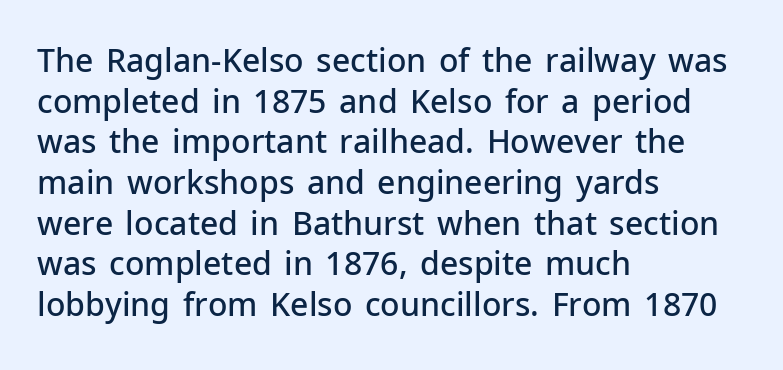
{"serif": "no", "italic": "no", "bold": "semi", "weight": "semibold", "width": "normal", "stroke_contrast": "low", "x_height": "medium", "monospaced": "no", "underline": "no", "align": "left", "line_spacing": "normal", "line_spacing_ratio": 1.27, "letter_spacing": "normal", "letter_spacing_em": 0.0, "glyph_px": 32}
